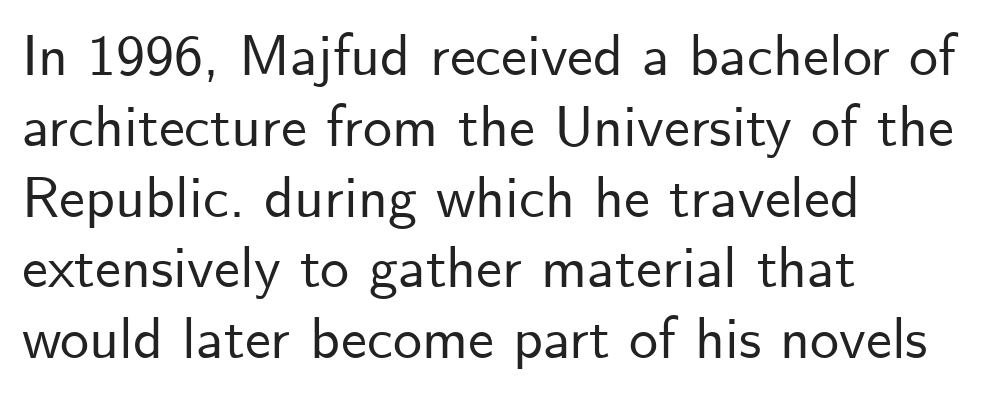
These lines are composed in type without serifs. Casual observation: everything's shoved over to the left. Clear beneath every line of the passage. Varying glyph widths throughout — classic text-font behaviour.
